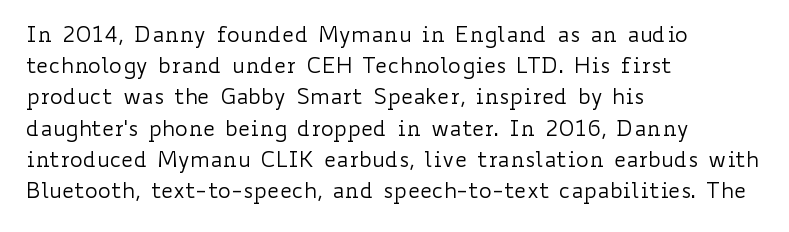
Every row of glyphs begins at an identical x-position on the left. The typesetting does not lean heavy: it is not bold. One glance says typical: line gaps are just what's usual. Underlining? Definitely not there.
